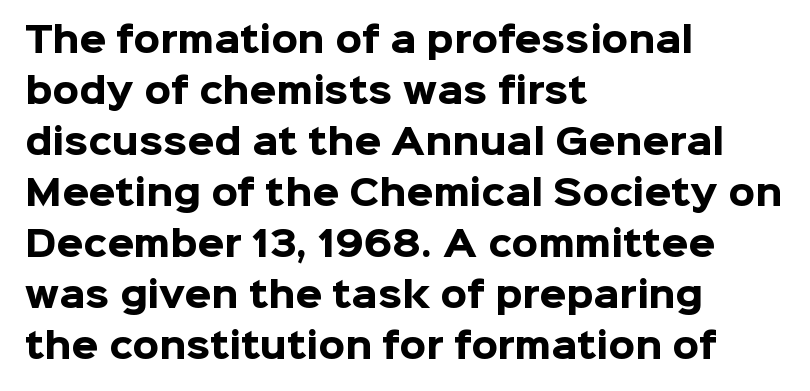
{"serif": "no", "italic": "no", "bold": "yes", "weight": "heavy", "width": "normal", "stroke_contrast": "low", "x_height": "medium", "monospaced": "no", "underline": "no", "align": "left", "line_spacing": "normal", "line_spacing_ratio": 1.5, "letter_spacing": "normal", "letter_spacing_em": 0.0, "glyph_px": 34}
